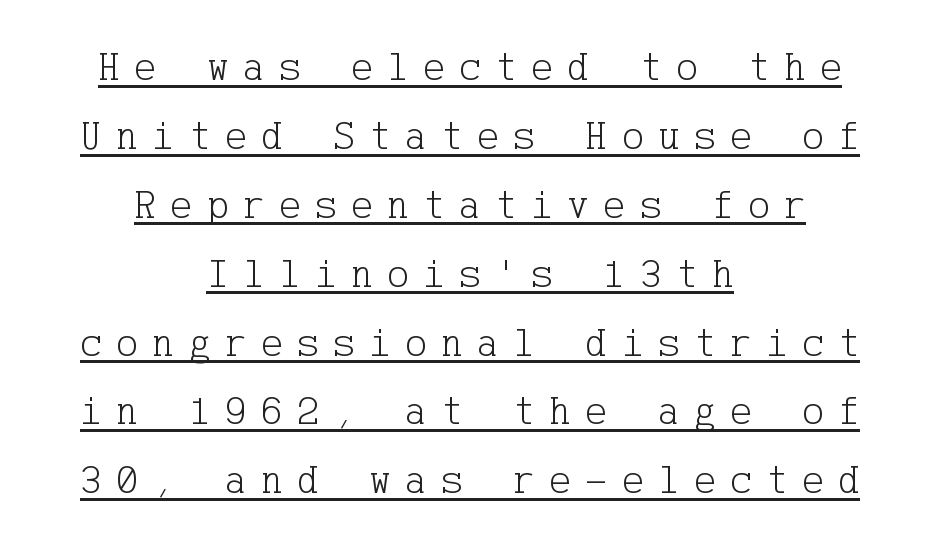
The image shows 41 px light serif type, upright; set centered, normal line spacing (1.68x), unusually wide letter spacing (+0.35 em), underlined; low stroke contrast and a medium x-height.
